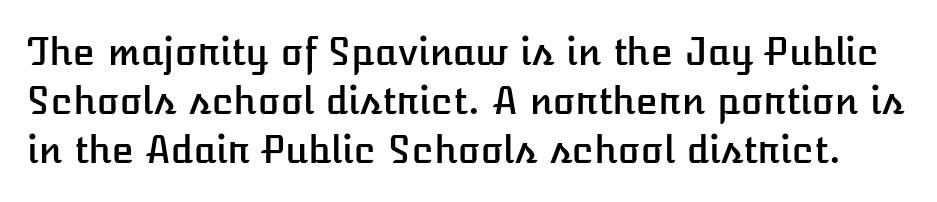
Each letter keeps its own natural width here, so spacing adapts to shape. It's the straight-up-and-down kind of type. Unmarked baselines from the first word to the last. The line texture is even and compact thanks to regular tracking. These lines sit exactly where default settings would place them.
